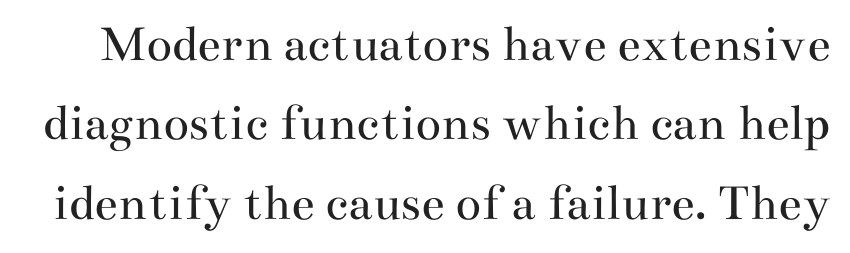
{"serif": "yes", "italic": "no", "bold": "no", "weight": "regular", "width": "wide", "stroke_contrast": "medium", "x_height": "small", "monospaced": "no", "underline": "no", "line_spacing": "normal", "line_spacing_ratio": 1.5, "letter_spacing": "normal", "letter_spacing_em": 0.0, "glyph_px": 53}
